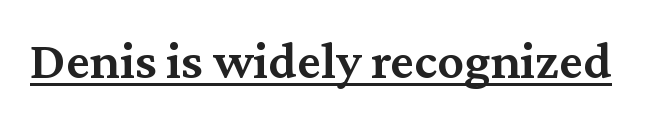
{"serif": "yes", "italic": "no", "bold": "semi", "weight": "semibold", "width": "normal", "stroke_contrast": "medium", "x_height": "medium", "monospaced": "no", "underline": "yes", "letter_spacing": "normal", "letter_spacing_em": 0.0, "glyph_px": 53}
